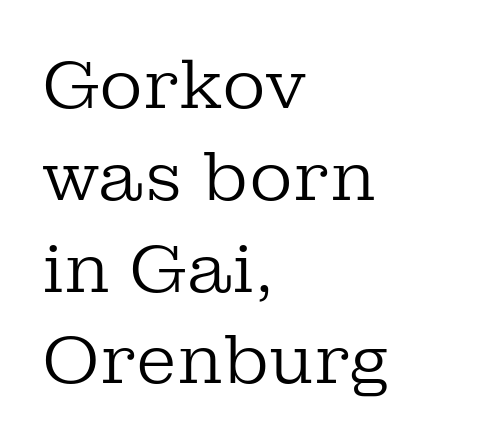
Regarding leading, the lines here are spaced in the standard way. The font sits on the lighter half of the weight spectrum, regular included. The letters advance in unequal steps, a hallmark of proportional type. How are the letters spaced? Ordinarily, with no added tracking.
